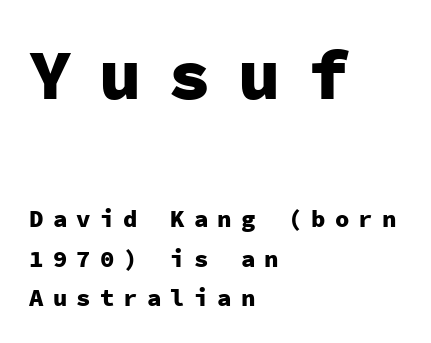
The image shows 71 px heavy sans-serif type, upright, monospaced; set left-aligned, normal line spacing (1.65x), unusually wide letter spacing (+0.38 em), not underlined; the first (top) block is 2.96x larger; low stroke contrast and a medium x-height.
